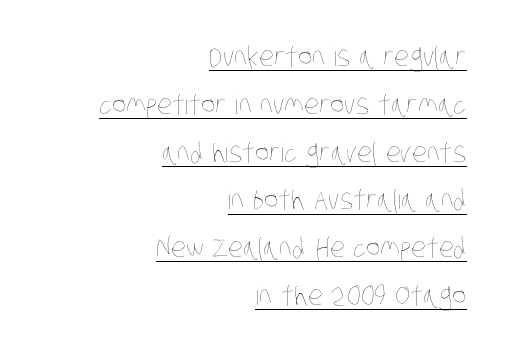
{"bold": "no", "underline": "yes", "align": "right", "line_spacing_ratio": 1.77, "letter_spacing": "normal", "letter_spacing_em": 0.0, "glyph_px": 27}
